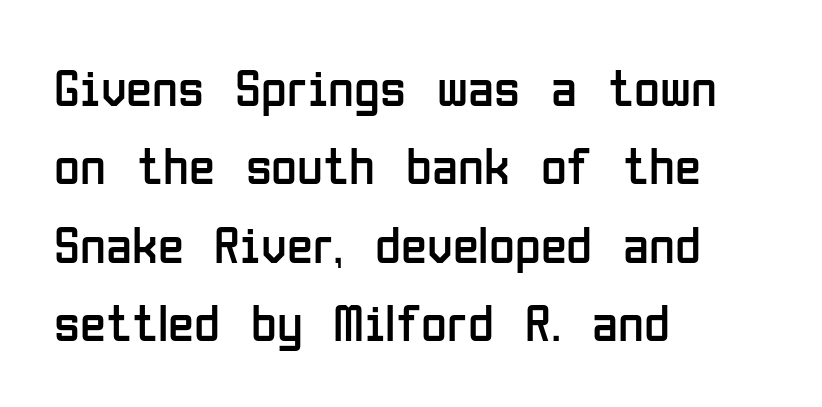
The image shows 53 px regular-weight, condensed sans-serif type, upright; set left-aligned, normal line spacing (1.48x), normal letter spacing, not underlined; low stroke contrast and a medium x-height.
